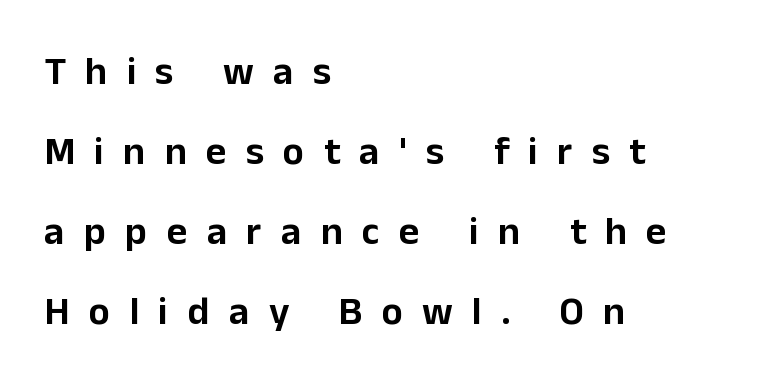
{"serif": "no", "italic": "no", "width": "normal", "stroke_contrast": "low", "x_height": "medium", "monospaced": "no", "underline": "no", "align": "left", "line_spacing": "loose", "line_spacing_ratio": 2.0, "letter_spacing": "wide", "letter_spacing_em": 0.48, "glyph_px": 40}
